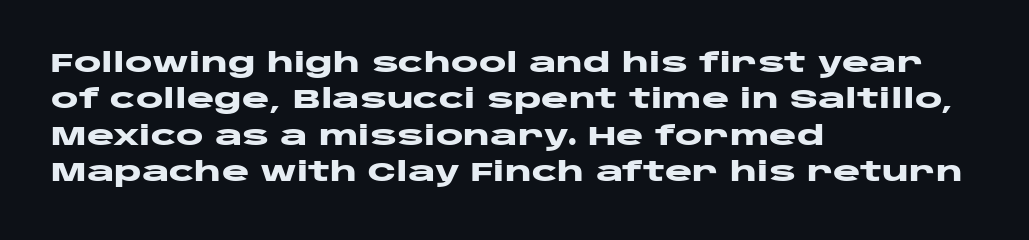
Characters remain perfectly vertical along every line. The passage is arranged the way most books set body copy — flush left. These lines sit exactly where default settings would place them. Nobody touched the tracking dial on this one. Descender tails drop into unmarked territory. Is the type bold? Yes — the strokes are clearly thick and heavy.
